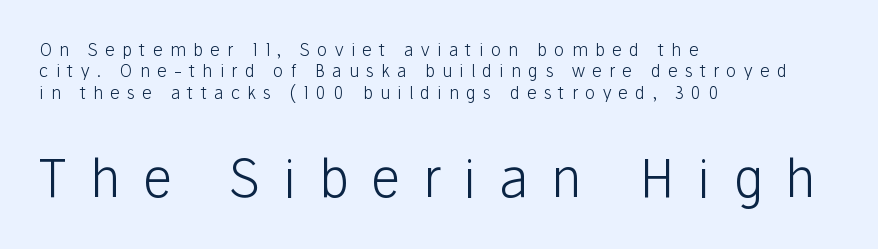
The image shows 52 px light sans-serif type, upright; set left-aligned, normal line spacing (1.26x), unusually wide letter spacing (+0.43 em), not underlined; the second (bottom) block is 3.06x larger; low stroke contrast and a medium x-height.
